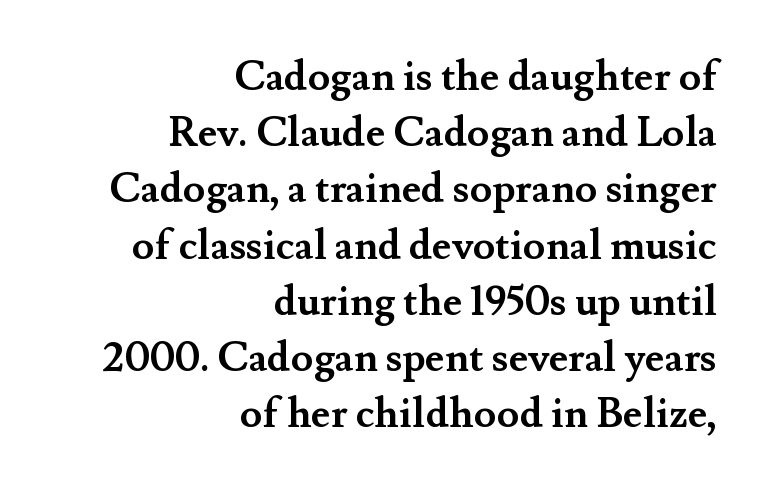
The image shows 41 px semibold serif type, upright; set right-aligned, normal line spacing (1.37x), normal letter spacing, not underlined; medium stroke contrast and a small x-height.
